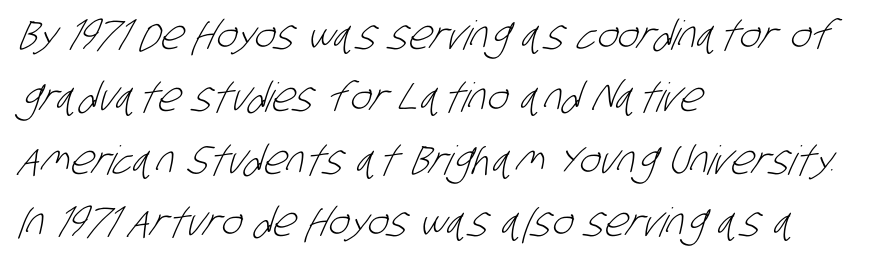
Q: Is the text bold? A: No.
Q: Is the typeface a serif or a sans-serif typeface? A: Sans-serif.
Q: Is the text underlined? A: No.
Q: How is the paragraph aligned? A: Left-aligned.
Q: Is the spacing between letters normal or unusually wide? A: Normal.
Q: Is the spacing between lines tight, normal or loose? A: Normal.
Q: Width (condensed, normal, or wide)? A: Condensed.
Q: Stroke contrast? A: Low.
Q: x-height? A: Large.
Q: Monospaced? A: No.
